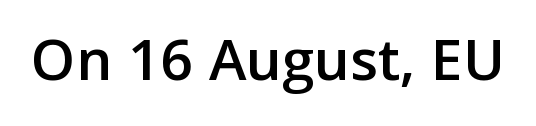
In terms of letterspacing, this is plain default setting. These lines are rendered in a variable-pitch font. Lines of text with bare space underneath. Typographically, this falls in the sans-serif category. Rendered with straight, roman letterforms.
